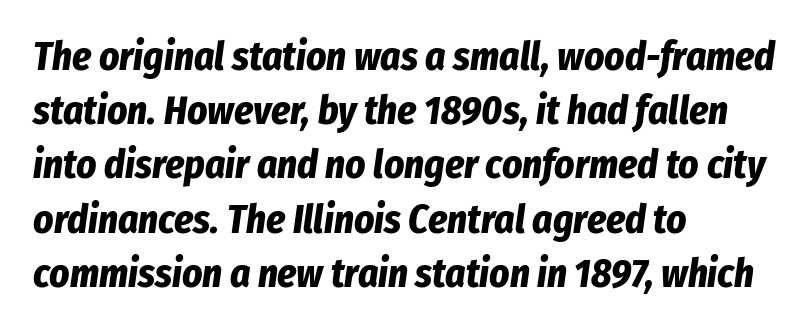
{"italic": "yes", "lean": "right", "slant_degrees": 8, "bold": "yes", "weight": "bold", "width": "condensed", "stroke_contrast": "low", "x_height": "medium", "monospaced": "no", "underline": "no", "align": "left", "line_spacing": "normal", "line_spacing_ratio": 1.39, "letter_spacing": "normal", "letter_spacing_em": 0.0, "glyph_px": 39}
